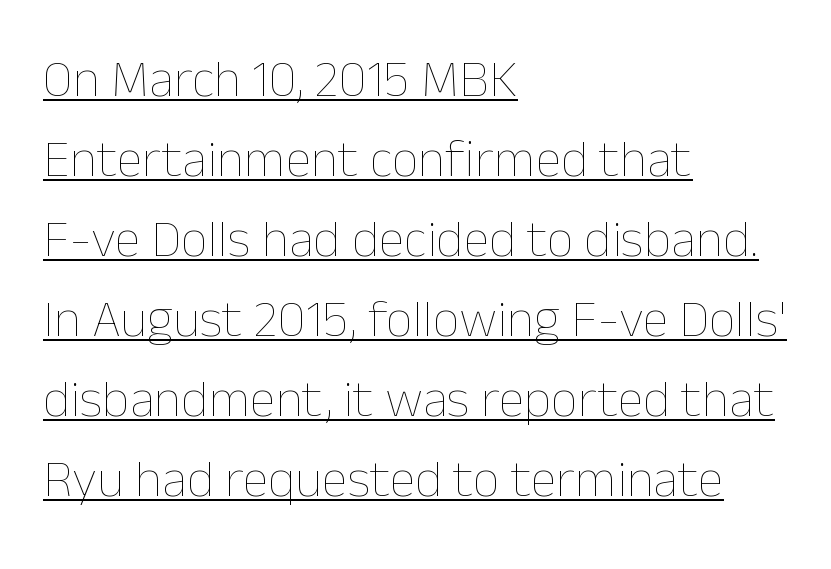
The image shows 53 px thin type, upright; set left-aligned, normal line spacing (1.51x), normal letter spacing, underlined; low stroke contrast and a medium x-height.
